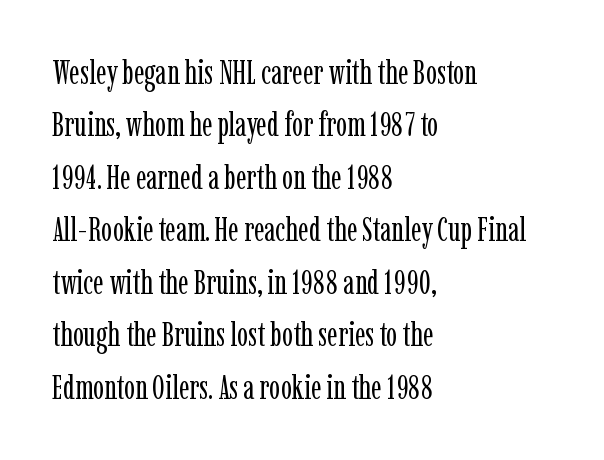
Q: Is the text bold? A: No.
Q: Is the text italic (slanted)? A: No, it is upright.
Q: Is the typeface a serif or a sans-serif typeface? A: Serif.
Q: Is the text underlined? A: No.
Q: How is the paragraph aligned? A: Left-aligned.
Q: Is the spacing between letters normal or unusually wide? A: Normal.
Q: Is the spacing between lines tight, normal or loose? A: Normal.
Q: Width (condensed, normal, or wide)? A: Condensed.
Q: Stroke contrast? A: Low.
Q: x-height? A: Medium.
Q: Monospaced? A: No.
